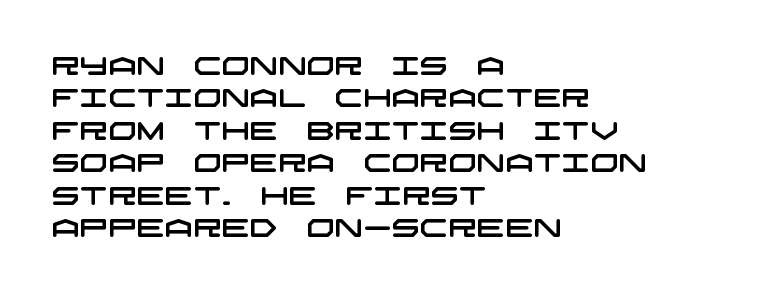
The image shows 25 px text type; set left-aligned, normal line spacing (1.3x), normal letter spacing, not underlined.
